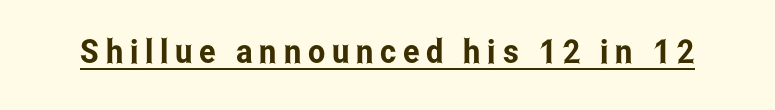
The image shows 33 px condensed sans-serif type, upright; set unusually wide letter spacing (+0.2 em), underlined; low stroke contrast and a medium x-height.
